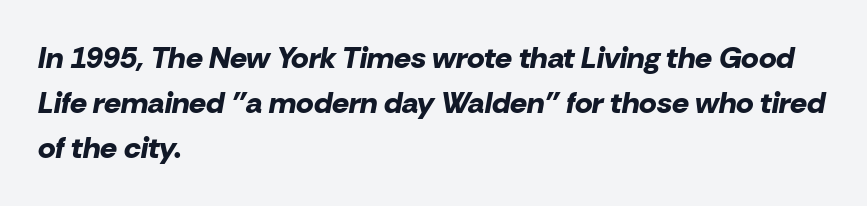
The image shows 30 px bold type, italic (leaning right); set left-aligned, normal line spacing (1.5x), normal letter spacing, not underlined; low stroke contrast and a medium x-height.
